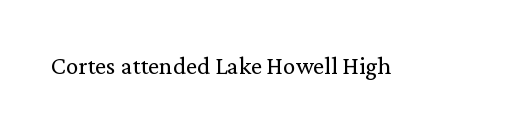
The image shows 25 px text type, upright; set normal letter spacing, not underlined.
